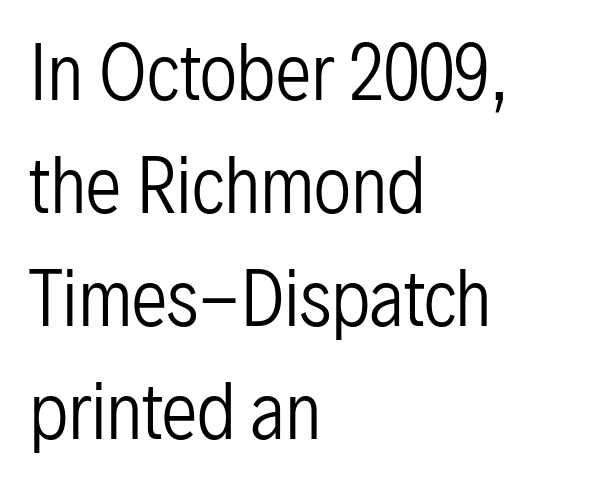
Q: Is the text bold? A: No.
Q: Is the text italic (slanted)? A: No, it is upright.
Q: Is the typeface a serif or a sans-serif typeface? A: Sans-serif.
Q: Is the text underlined? A: No.
Q: How is the paragraph aligned? A: Left-aligned.
Q: Is the spacing between letters normal or unusually wide? A: Normal.
Q: Is the spacing between lines tight, normal or loose? A: Normal.
Q: Width (condensed, normal, or wide)? A: Condensed.
Q: Stroke contrast? A: Low.
Q: x-height? A: Medium.
Q: Monospaced? A: No.
